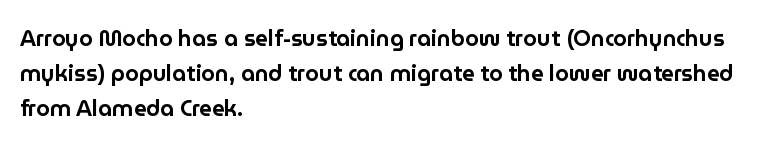
Q: Is the text italic (slanted)? A: No, it is upright.
Q: Is the text underlined? A: No.
Q: How is the paragraph aligned? A: Left-aligned.
Q: Is the spacing between letters normal or unusually wide? A: Normal.
Q: Is the spacing between lines tight, normal or loose? A: Normal.
